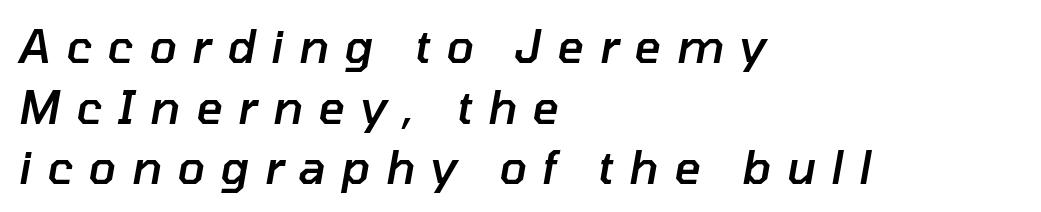
The image shows 46 px semibold type, italic (leaning right); set left-aligned, normal line spacing (1.32x), unusually wide letter spacing (+0.33 em), not underlined; low stroke contrast and a medium x-height.
